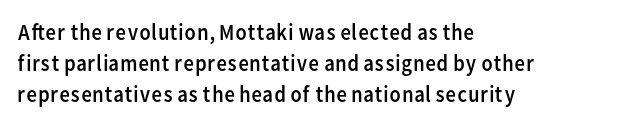
Q: Is the text bold? A: No.
Q: Is the text italic (slanted)? A: No, it is upright.
Q: Is the text underlined? A: No.
Q: How is the paragraph aligned? A: Left-aligned.
Q: Is the spacing between letters normal or unusually wide? A: Normal.
Q: Is the spacing between lines tight, normal or loose? A: Normal.
